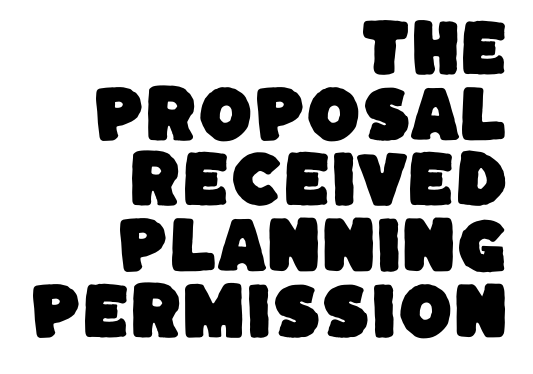
{"serif": "no", "width": "normal", "stroke_contrast": "low", "x_height": "large", "monospaced": "no", "underline": "no", "align": "right", "line_spacing": "tight", "line_spacing_ratio": 1.06, "letter_spacing": "normal", "letter_spacing_em": 0.0, "glyph_px": 62}
